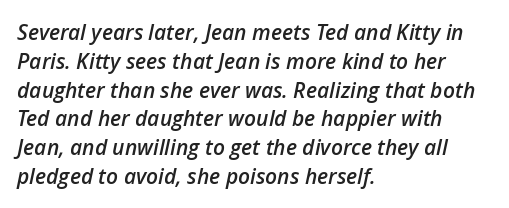
The image shows 21 px text type, italic (leaning right); set left-aligned, normal line spacing (1.37x), normal letter spacing, not underlined.
